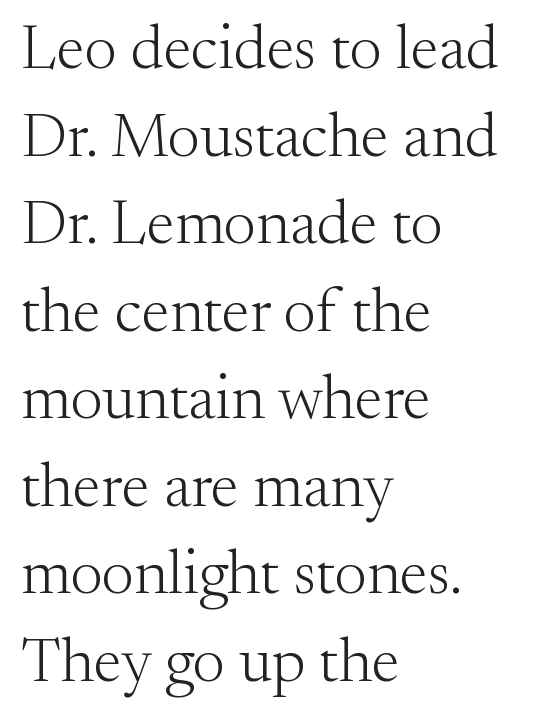
The image shows 63 px light serif type, upright; set left-aligned, normal line spacing (1.39x), normal letter spacing, not underlined; medium stroke contrast and a small x-height.
